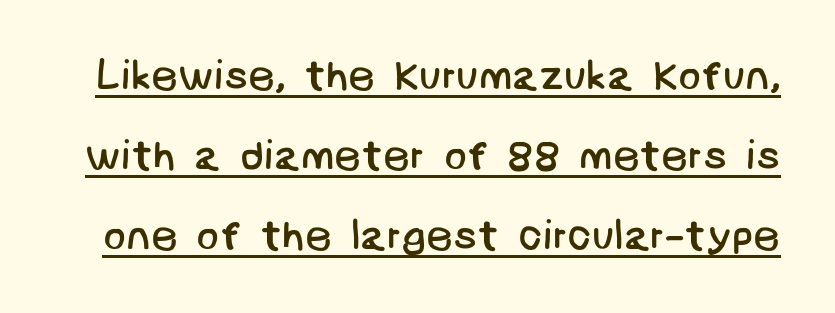
Summary of weight: not heavy and not bold. This sample uses plain, unmodified letter spacing. Check where the strokes stop: nothing finishes them off — pure sans. Students, observe: this is what heavily led, spacious text looks like. The lettering is marked with a stroke running underneath it.
